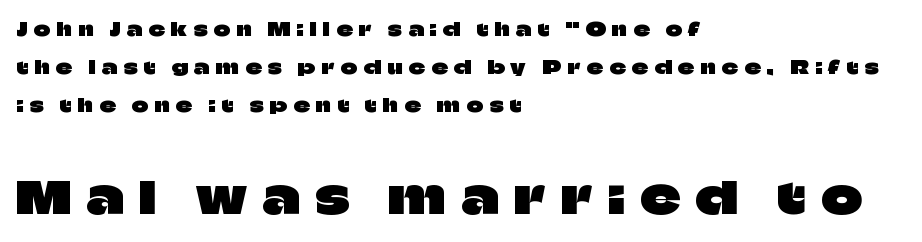
{"serif": "no", "italic": "no", "width": "normal", "stroke_contrast": "low", "x_height": "large", "monospaced": "no", "underline": "no", "align": "left", "line_spacing": "loose", "line_spacing_ratio": 2.12, "letter_spacing": "wide", "letter_spacing_em": 0.35, "larger_block": "second", "size_ratio": 2.44, "glyph_px": 44}
